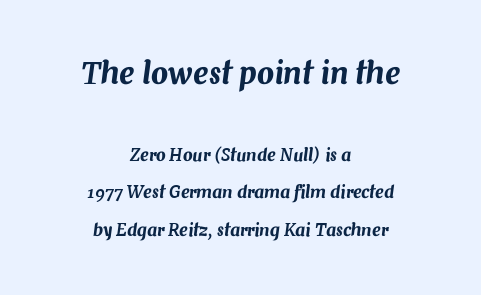
Q: Is the text italic (slanted)? A: Yes, it leans right by about 7 degrees.
Q: Is the text underlined? A: No.
Q: How is the paragraph aligned? A: Centered.
Q: Is the spacing between letters normal or unusually wide? A: Normal.
Q: Is the spacing between lines tight, normal or loose? A: Loose.
Q: Which block of text is set in a larger size, the first (top) or the second (bottom)? A: The first (top) one.
Q: Width (condensed, normal, or wide)? A: Normal.
Q: Stroke contrast? A: Medium.
Q: x-height? A: Medium.
Q: Monospaced? A: No.
